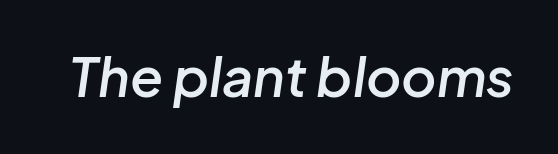
Note the varied advance widths — an 'i' is clearly narrower than an 'm'. These lines keep a tight, regular rhythm from letter to letter. The strip under each line holds only bare page. Emphasis-style slanted type is in use. Weight: semibold (demi).
